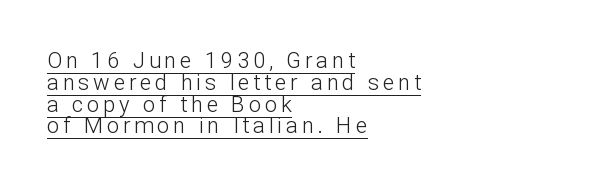
The image shows 22 px text type, upright; set left-aligned, tight line spacing (0.99x), underlined.
